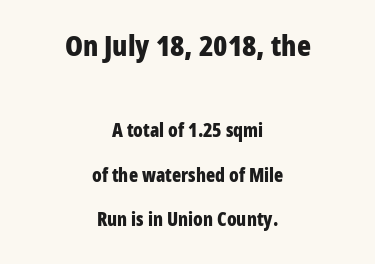
Rows of type keep a wide berth in the vertical direction. Note the varied advance widths — an 'i' is clearly narrower than an 'm'. No feet cap the strokes, marking this as sans-serif type. The letters are bold, with thick, heavy strokes. The strip under each line holds only bare page. This is roman type, the default non-slanted kind.
